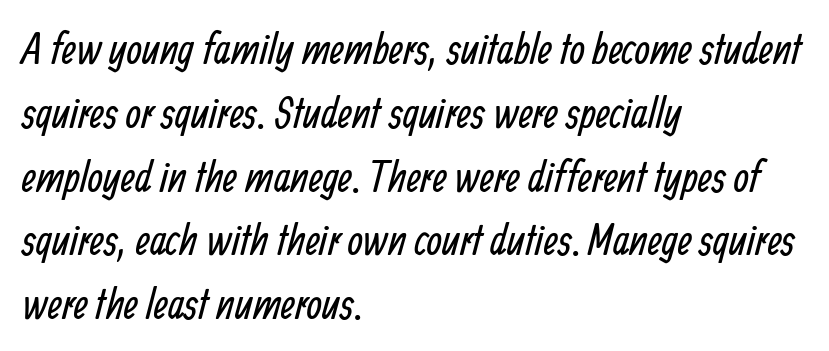
{"serif": "no", "bold": "no", "weight": "regular", "width": "condensed", "stroke_contrast": "low", "x_height": "medium", "monospaced": "no", "underline": "no", "align": "left", "line_spacing": "normal", "line_spacing_ratio": 1.45, "letter_spacing": "normal", "letter_spacing_em": 0.0, "glyph_px": 44}
